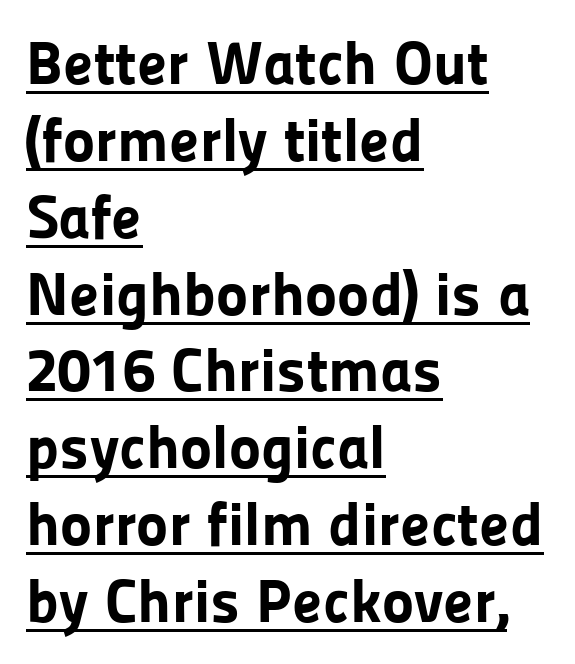
Q: Is the text bold? A: Yes.
Q: Is the text italic (slanted)? A: No, it is upright.
Q: Is the typeface a serif or a sans-serif typeface? A: Sans-serif.
Q: Is the text underlined? A: Yes.
Q: How is the paragraph aligned? A: Left-aligned.
Q: Is the spacing between letters normal or unusually wide? A: Normal.
Q: Is the spacing between lines tight, normal or loose? A: Normal.
Q: Width (condensed, normal, or wide)? A: Normal.
Q: Stroke contrast? A: Low.
Q: x-height? A: Medium.
Q: Monospaced? A: No.
